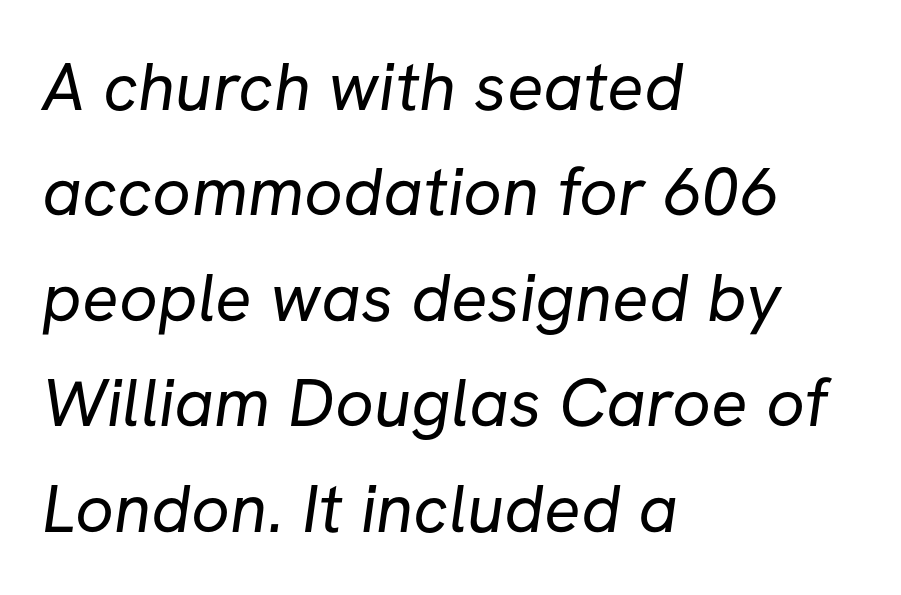
The image shows 68 px regular-weight sans-serif type; set left-aligned, normal line spacing (1.55x), normal letter spacing, not underlined; low stroke contrast and a medium x-height.
